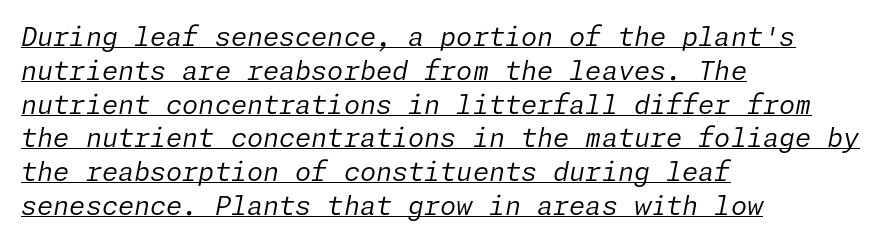
Q: Is the text bold? A: No.
Q: Is the text italic (slanted)? A: Yes, it leans right by about 11 degrees.
Q: Is the text underlined? A: Yes.
Q: How is the paragraph aligned? A: Left-aligned.
Q: Is the spacing between letters normal or unusually wide? A: Normal.
Q: Is the spacing between lines tight, normal or loose? A: Normal.
